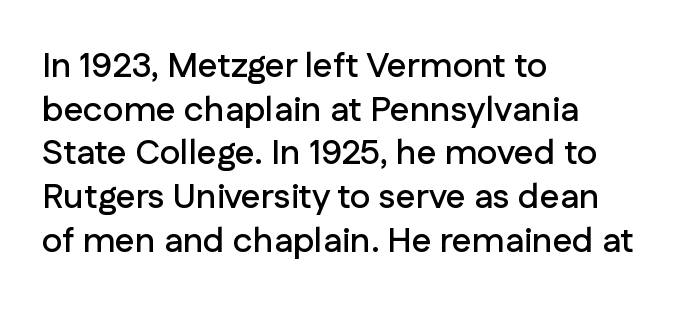
Q: Is the text italic (slanted)? A: No, it is upright.
Q: Is the typeface a serif or a sans-serif typeface? A: Sans-serif.
Q: Is the text underlined? A: No.
Q: How is the paragraph aligned? A: Left-aligned.
Q: Is the spacing between letters normal or unusually wide? A: Normal.
Q: Is the spacing between lines tight, normal or loose? A: Normal.
Q: Width (condensed, normal, or wide)? A: Normal.
Q: Stroke contrast? A: Low.
Q: x-height? A: Medium.
Q: Monospaced? A: No.
